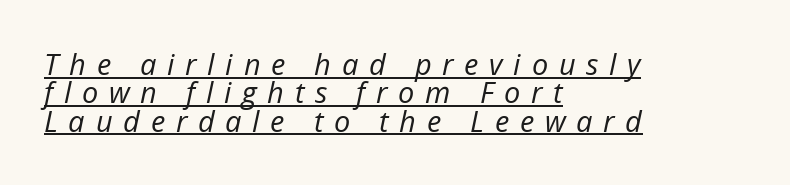
Q: Is the text bold? A: No.
Q: Is the text italic (slanted)? A: Yes, it leans right by about 12 degrees.
Q: Is the text underlined? A: Yes.
Q: How is the paragraph aligned? A: Left-aligned.
Q: Is the spacing between letters normal or unusually wide? A: Unusually wide.
Q: Is the spacing between lines tight, normal or loose? A: Tight.
Q: Width (condensed, normal, or wide)? A: Normal.
Q: Stroke contrast? A: Low.
Q: x-height? A: Medium.
Q: Monospaced? A: No.
